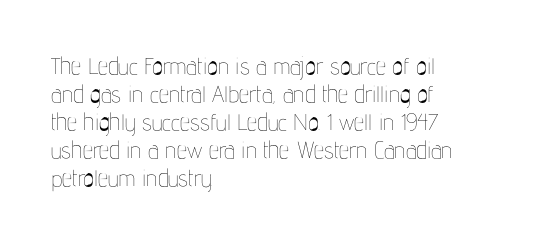
{"italic": "no", "bold": "no", "underline": "no", "align": "left", "line_spacing_ratio": 1.22, "letter_spacing": "normal", "letter_spacing_em": 0.0, "glyph_px": 23}
